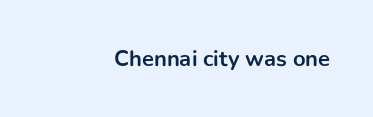
Short note: letters normally spaced. Words float on clear page, feet unadorned. The letters stand upright; this is a roman face. Heavy, bold letterforms.
